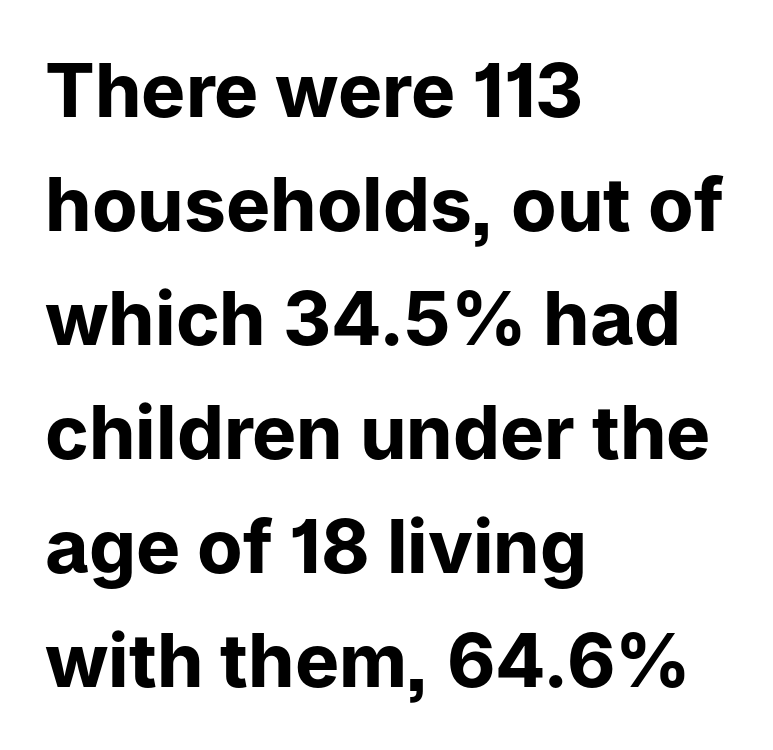
The image shows 74 px bold sans-serif type, upright; set left-aligned, normal line spacing (1.54x), normal letter spacing, not underlined; low stroke contrast and a medium x-height.
